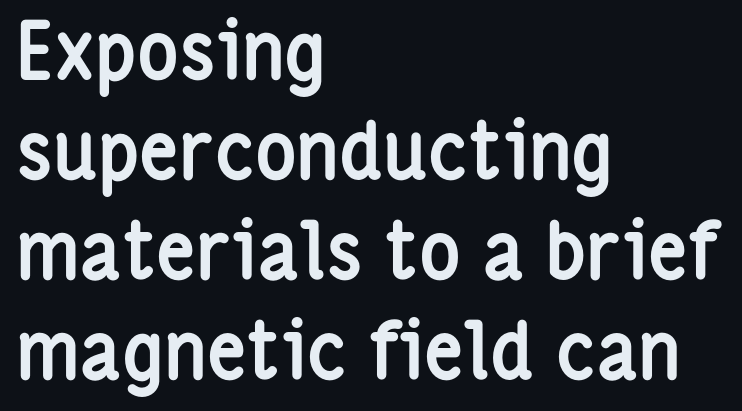
Reading down the column, the eye jumps a familiar distance to each next line. This sample uses plain, unmodified letter spacing. Words float on clear page, feet unadorned. Look at the stroke-to-counter ratio: heavy, a bold. No italicization has been applied; the sample stays upright.
